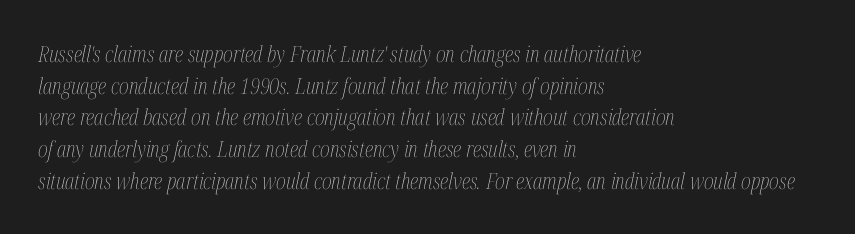
Q: Is the text bold? A: No.
Q: Is the text italic (slanted)? A: Yes, it leans right by about 12 degrees.
Q: Is the text underlined? A: No.
Q: How is the paragraph aligned? A: Left-aligned.
Q: Is the spacing between letters normal or unusually wide? A: Normal.
Q: Is the spacing between lines tight, normal or loose? A: Normal.
